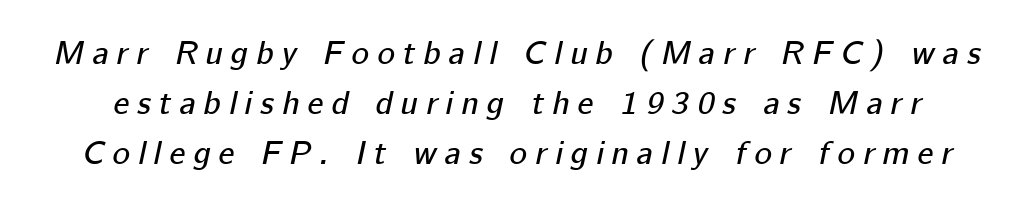
{"italic": "yes", "lean": "right", "slant_degrees": 12, "width": "normal", "stroke_contrast": "low", "x_height": "medium", "monospaced": "no", "underline": "no", "line_spacing": "normal", "line_spacing_ratio": 1.51, "letter_spacing": "wide", "letter_spacing_em": 0.25, "glyph_px": 33}
